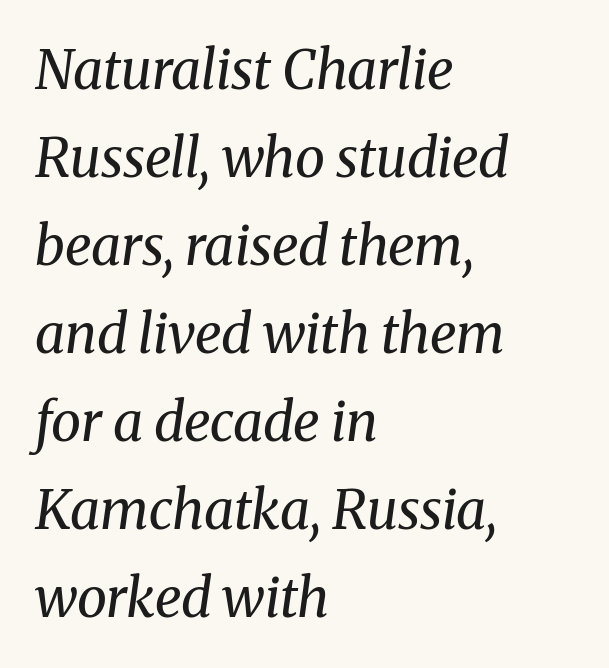
The text carries the slant typical of an italic or oblique font. The typeface has the unassuming heft of standard copy or less. These lines stack with their left ends in a neat column. Looks like regular typesetting: each glyph gets only the width it needs. Vertical spacing — default. Has an underline been added? It has not.
